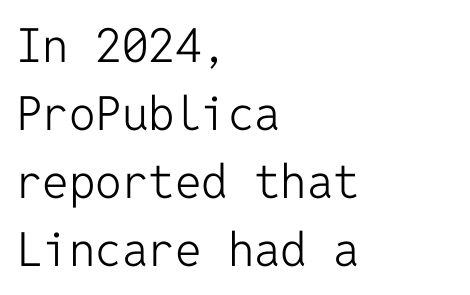
Q: Is the text bold? A: No.
Q: Is the text italic (slanted)? A: No, it is upright.
Q: Is the typeface a serif or a sans-serif typeface? A: Sans-serif.
Q: Is the text underlined? A: No.
Q: How is the paragraph aligned? A: Left-aligned.
Q: Is the spacing between letters normal or unusually wide? A: Normal.
Q: Is the spacing between lines tight, normal or loose? A: Normal.
Q: Width (condensed, normal, or wide)? A: Normal.
Q: Stroke contrast? A: Low.
Q: x-height? A: Medium.
Q: Monospaced? A: Yes.
